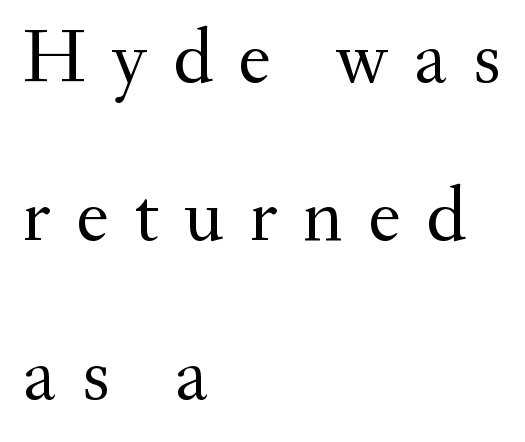
A roman cut, with each character standing at attention. The face looks like a standard text weight, possibly lighter. A clean baseline with only descenders dipping below it. In terms of letterform style, serifs are clearly present.
